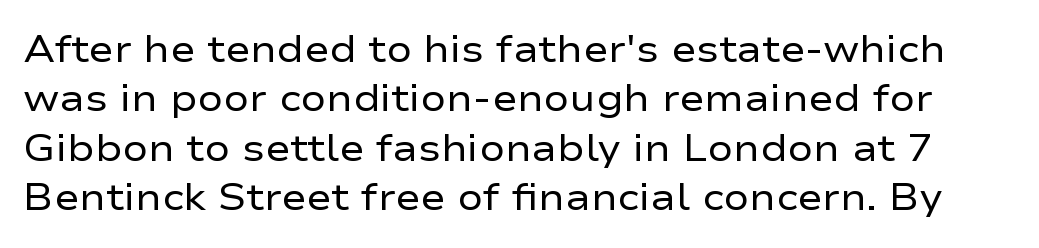
Q: Is the text bold? A: No.
Q: Is the text italic (slanted)? A: No, it is upright.
Q: Is the typeface a serif or a sans-serif typeface? A: Sans-serif.
Q: Is the text underlined? A: No.
Q: Is the spacing between letters normal or unusually wide? A: Normal.
Q: Is the spacing between lines tight, normal or loose? A: Normal.
Q: Width (condensed, normal, or wide)? A: Wide.
Q: Stroke contrast? A: Low.
Q: x-height? A: Medium.
Q: Monospaced? A: No.
